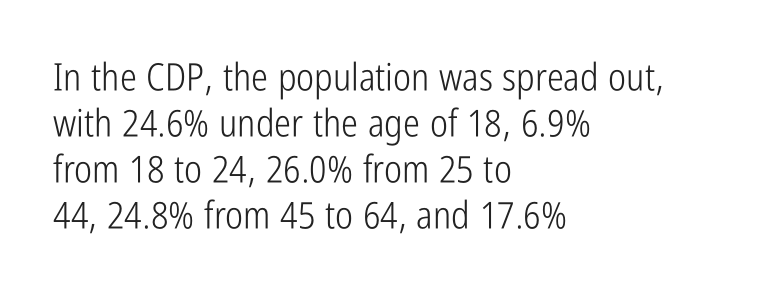
Ordinary non-slanted type is in use. The rendering uses natural spacing where letterforms have individual widths. Descender tails drop into unmarked territory. Visually the block forms a straight wall on the left and a jagged coastline on the right. This rendering leaves character spacing at its baseline value. Font category for this specimen: sans-serif.
